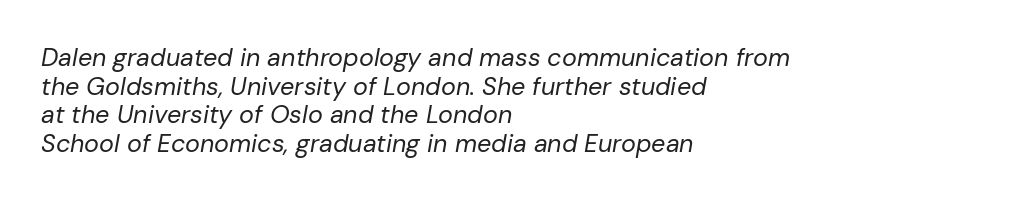
{"italic": "yes", "lean": "right", "slant_degrees": 10, "bold": "no", "underline": "no", "align": "left", "line_spacing": "tight", "line_spacing_ratio": 1.15, "letter_spacing": "normal", "letter_spacing_em": 0.0, "glyph_px": 25}
